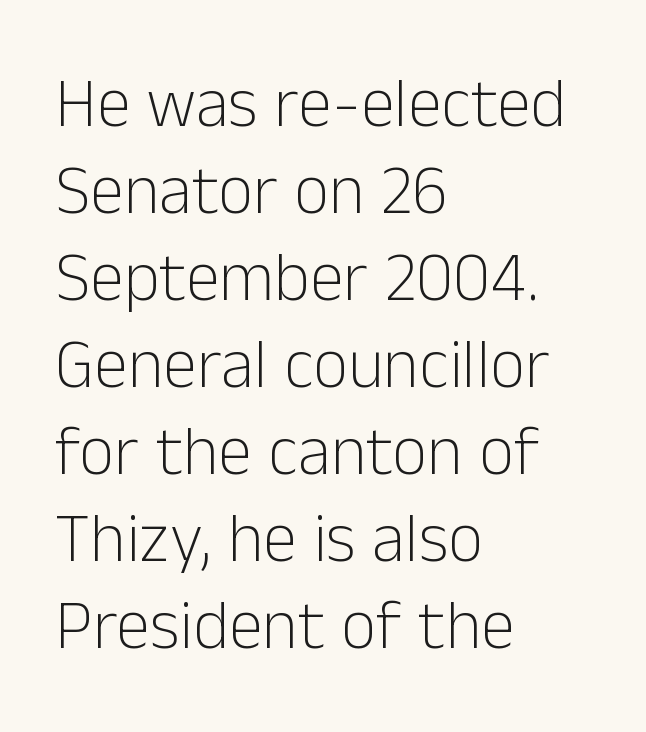
{"serif": "no", "italic": "no", "bold": "no", "weight": "light", "width": "normal", "stroke_contrast": "low", "x_height": "medium", "monospaced": "no", "underline": "no", "align": "left", "line_spacing": "normal", "line_spacing_ratio": 1.26, "letter_spacing": "normal", "letter_spacing_em": 0.0, "glyph_px": 69}
